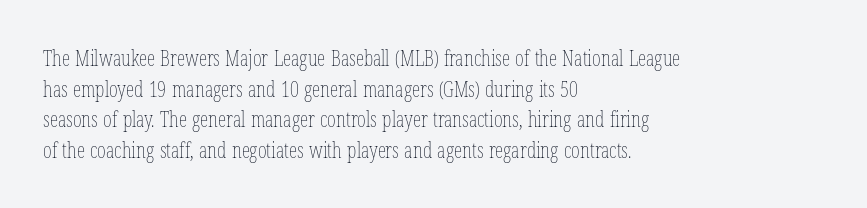
The image shows 21 px text type, upright; set left-aligned, normal line spacing (1.46x), normal letter spacing, not underlined.
